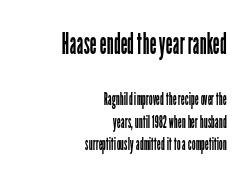
{"serif": "no", "italic": "no", "bold": "no", "weight": "regular", "width": "condensed", "stroke_contrast": "low", "x_height": "medium", "monospaced": "no", "underline": "no", "align": "right", "line_spacing": "normal", "line_spacing_ratio": 1.33, "letter_spacing": "normal", "letter_spacing_em": 0.0, "larger_block": "first", "size_ratio": 1.76, "glyph_px": 30}
